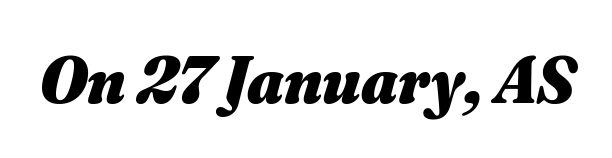
Q: Is the text bold? A: Yes.
Q: Is the text underlined? A: No.
Q: Is the spacing between letters normal or unusually wide? A: Normal.
Q: Width (condensed, normal, or wide)? A: Normal.
Q: Stroke contrast? A: Medium.
Q: x-height? A: Small.
Q: Monospaced? A: No.
